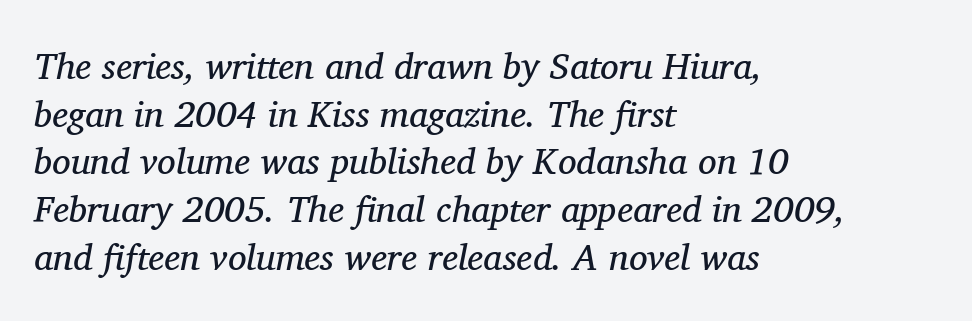
The image shows 37 px regular-weight serif type, italic (leaning right); set left-aligned, normal line spacing (1.29x), normal letter spacing, not underlined; medium stroke contrast and a medium x-height.
